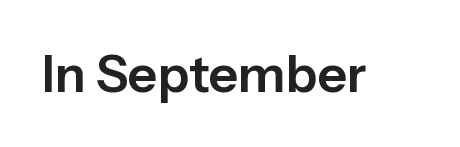
Spacing between characters is what you'd get straight out of the box. The glyphs are unaccompanied by any horizontal stroke below them. Upright lettering throughout. Observe the absence of serifs on each vertical stroke in this sample. Think of a printed novel: that variable character pitch is what you see here.
